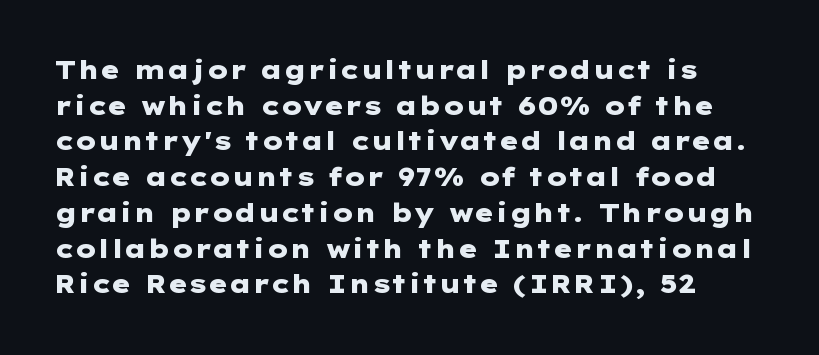
{"italic": "no", "bold": "yes", "underline": "no", "line_spacing": "normal", "line_spacing_ratio": 1.43, "letter_spacing": "normal", "letter_spacing_em": 0.0, "glyph_px": 25}
